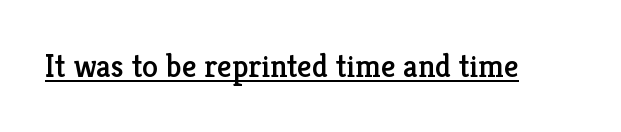
Decoration check: the copy is underlined. The letters carry serifs — small finishing strokes at the ends of their stems. Italic: no, the glyphs are upright roman. Glyph-to-glyph distance matches everyday printed text.
